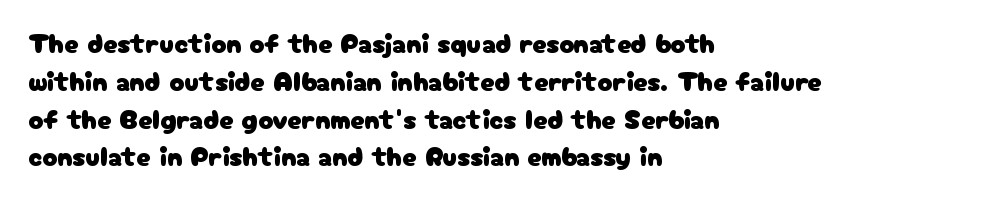
Q: Is the text italic (slanted)? A: No, it is upright.
Q: Is the typeface a serif or a sans-serif typeface? A: Sans-serif.
Q: Is the text underlined? A: No.
Q: How is the paragraph aligned? A: Left-aligned.
Q: Is the spacing between letters normal or unusually wide? A: Normal.
Q: Is the spacing between lines tight, normal or loose? A: Normal.
Q: Width (condensed, normal, or wide)? A: Normal.
Q: Stroke contrast? A: Low.
Q: x-height? A: Medium.
Q: Monospaced? A: No.
